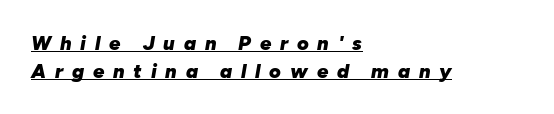
The image shows 20 px bold type, italic (leaning right); set left-aligned, normal line spacing (1.39x), unusually wide letter spacing (+0.44 em), underlined.
